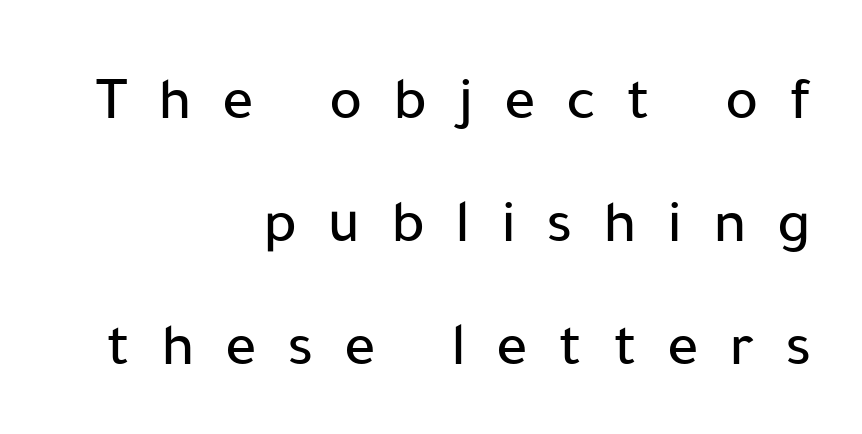
The image shows 62 px sans-serif type, upright; set right-aligned, loose line spacing (1.98x), unusually wide letter spacing (+0.49 em), not underlined; low stroke contrast and a medium x-height.
